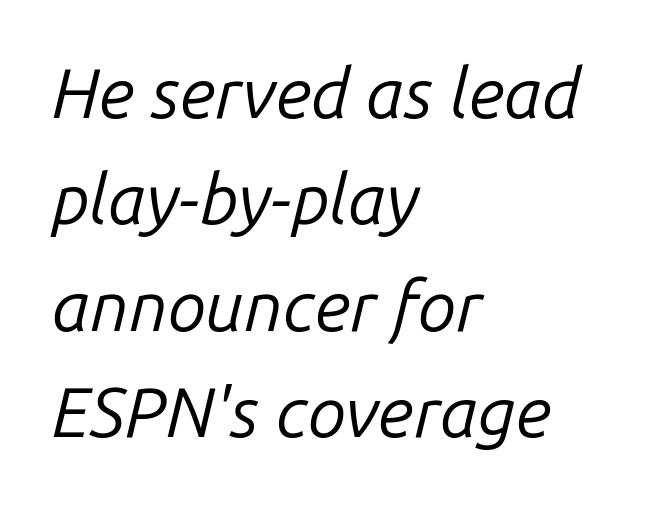
The image shows 70 px regular-weight type, italic (leaning right); set left-aligned, normal line spacing (1.52x), normal letter spacing, not underlined; low stroke contrast and a medium x-height.
